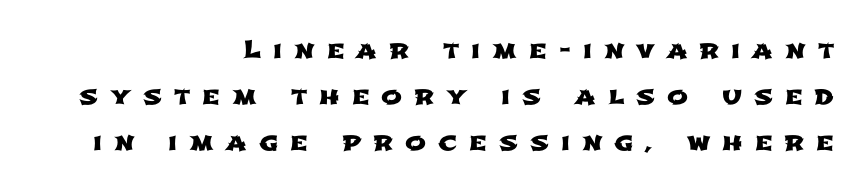
The image shows 25 px text type; set right-aligned, line spacing 1.84x, unusually wide letter spacing (+0.48 em), not underlined.
